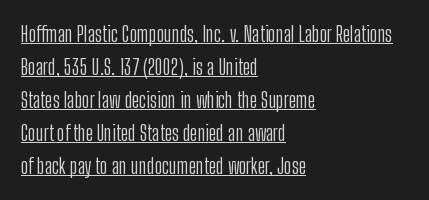
Vertical stems look standard width or narrower in stroke. The axis of the letterforms is exactly vertical. Is there an underline? Yes — a line sits under the letters. The space between consecutive lines is moderate. These lines keep a tight, regular rhythm from letter to letter.
